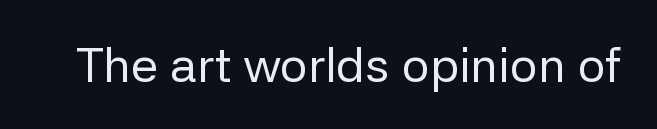
The image shows 49 px regular-weight sans-serif type, upright; set normal letter spacing, not underlined; low stroke contrast and a medium x-height.
